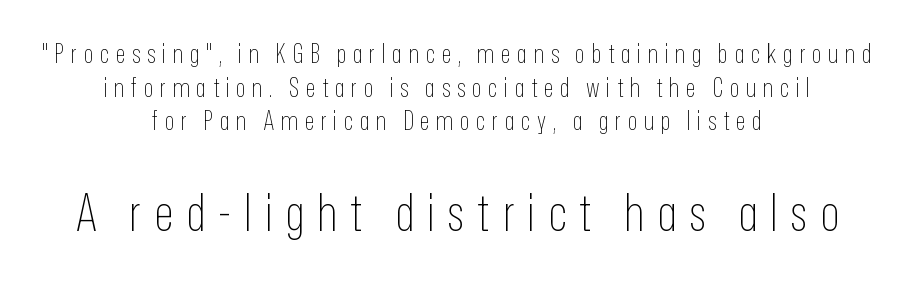
Q: Is the text bold? A: No.
Q: Is the text italic (slanted)? A: No, it is upright.
Q: Is the typeface a serif or a sans-serif typeface? A: Sans-serif.
Q: Is the text underlined? A: No.
Q: How is the paragraph aligned? A: Centered.
Q: Is the spacing between letters normal or unusually wide? A: Unusually wide.
Q: Is the spacing between lines tight, normal or loose? A: Normal.
Q: Which block of text is set in a larger size, the first (top) or the second (bottom)? A: The second (bottom) one.
Q: Width (condensed, normal, or wide)? A: Condensed.
Q: Stroke contrast? A: Low.
Q: x-height? A: Medium.
Q: Monospaced? A: No.
